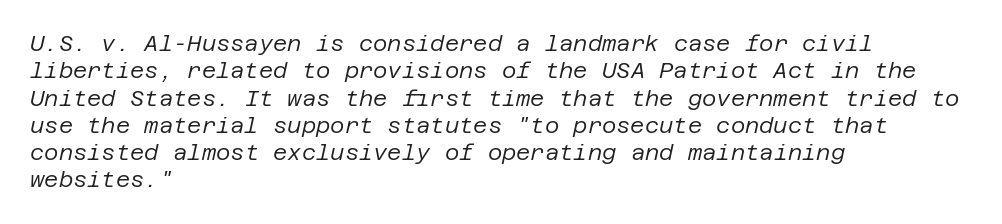
Q: Is the text bold? A: No.
Q: Is the text italic (slanted)? A: Yes, it leans right by about 12 degrees.
Q: Is the text underlined? A: No.
Q: How is the paragraph aligned? A: Left-aligned.
Q: Is the spacing between letters normal or unusually wide? A: Normal.
